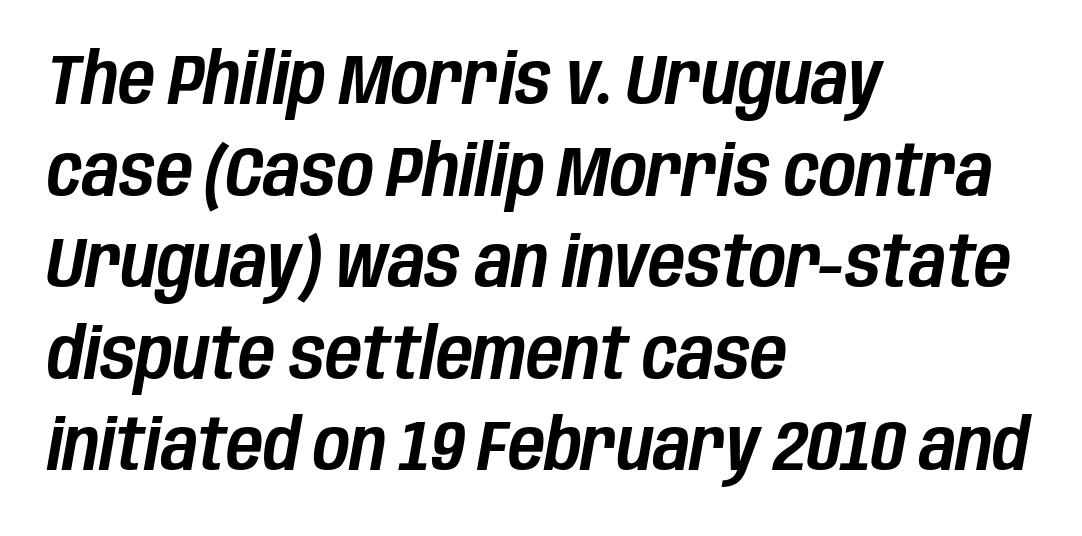
The image shows 71 px condensed type, italic (leaning right); set left-aligned, normal line spacing (1.29x), normal letter spacing, not underlined; low stroke contrast and a large x-height.
